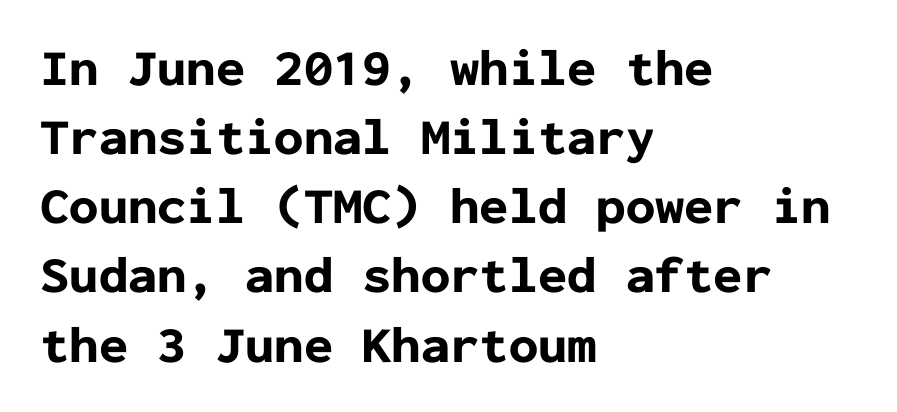
{"serif": "no", "italic": "no", "bold": "yes", "weight": "bold", "width": "normal", "stroke_contrast": "low", "x_height": "medium", "monospaced": "yes", "underline": "no", "align": "left", "line_spacing": "normal", "line_spacing_ratio": 1.33, "letter_spacing": "normal", "letter_spacing_em": 0.0, "glyph_px": 52}
